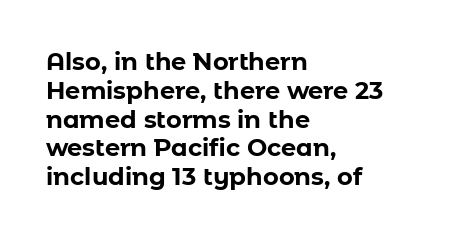
Q: Is the text bold? A: Yes.
Q: Is the text italic (slanted)? A: No, it is upright.
Q: Is the text underlined? A: No.
Q: How is the paragraph aligned? A: Left-aligned.
Q: Is the spacing between letters normal or unusually wide? A: Normal.
